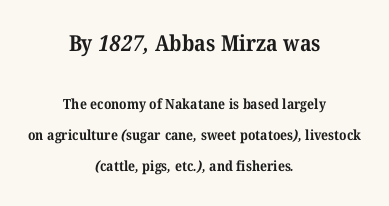
{"bold": "yes", "underline": "no", "align": "center", "line_spacing": "loose", "line_spacing_ratio": 2.23, "letter_spacing": "normal", "letter_spacing_em": 0.0, "larger_block": "first", "size_ratio": 1.57, "glyph_px": 22}
